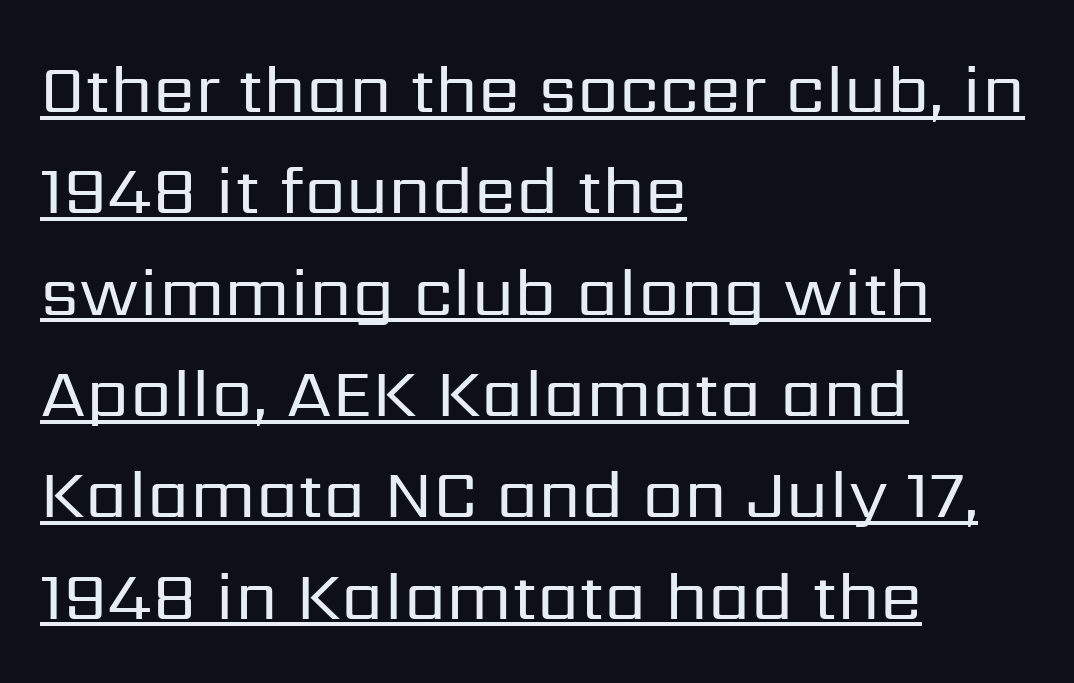
The image shows 68 px regular-weight sans-serif type, upright; set left-aligned, normal line spacing (1.49x), normal letter spacing, underlined; low stroke contrast and a medium x-height.
